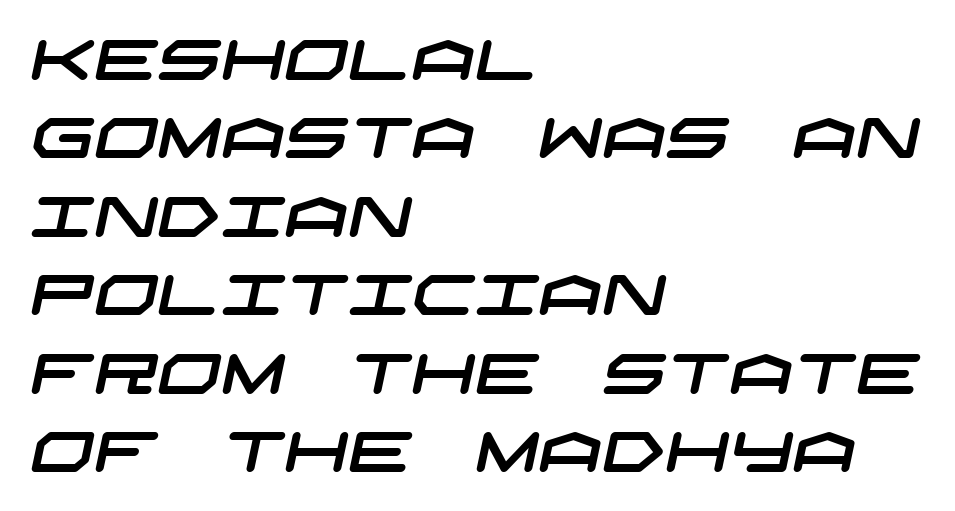
{"serif": "no", "width": "wide", "stroke_contrast": "low", "x_height": "large", "underline": "no", "align": "left", "line_spacing": "normal", "line_spacing_ratio": 1.4, "letter_spacing": "normal", "letter_spacing_em": 0.0, "glyph_px": 56}
